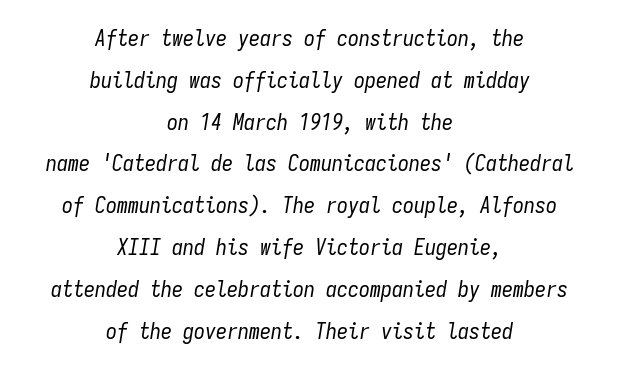
Q: Is the text bold? A: No.
Q: Is the text italic (slanted)? A: Yes, it leans right by about 9 degrees.
Q: Is the text underlined? A: No.
Q: How is the paragraph aligned? A: Centered.
Q: Is the spacing between letters normal or unusually wide? A: Normal.
Q: Is the spacing between lines tight, normal or loose? A: Loose.
